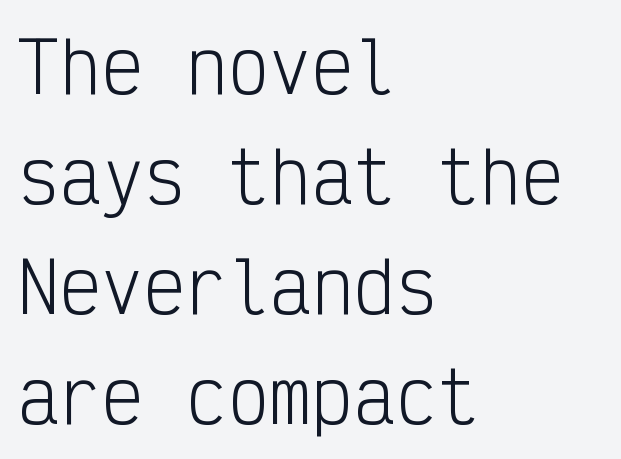
Q: Is the text bold? A: No.
Q: Is the text italic (slanted)? A: No, it is upright.
Q: Is the typeface a serif or a sans-serif typeface? A: Sans-serif.
Q: Is the text underlined? A: No.
Q: How is the paragraph aligned? A: Left-aligned.
Q: Is the spacing between letters normal or unusually wide? A: Normal.
Q: Is the spacing between lines tight, normal or loose? A: Normal.
Q: Width (condensed, normal, or wide)? A: Condensed.
Q: Stroke contrast? A: Low.
Q: x-height? A: Medium.
Q: Monospaced? A: Yes.
